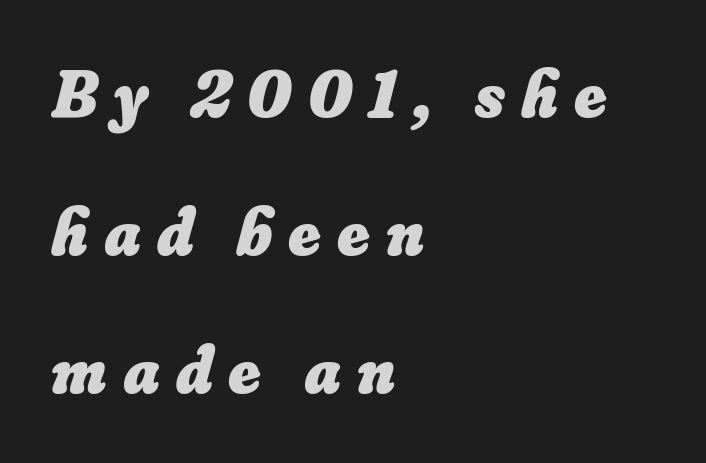
Q: Is the text bold? A: Yes.
Q: Is the text underlined? A: No.
Q: How is the paragraph aligned? A: Left-aligned.
Q: Is the spacing between letters normal or unusually wide? A: Unusually wide.
Q: Is the spacing between lines tight, normal or loose? A: Loose.
Q: Width (condensed, normal, or wide)? A: Normal.
Q: Stroke contrast? A: Low.
Q: x-height? A: Small.
Q: Monospaced? A: No.
